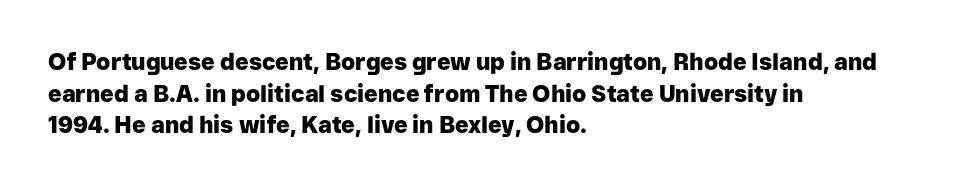
{"italic": "no", "bold": "yes", "underline": "no", "align": "left", "line_spacing": "normal", "line_spacing_ratio": 1.37, "letter_spacing": "normal", "letter_spacing_em": 0.0, "glyph_px": 23}
